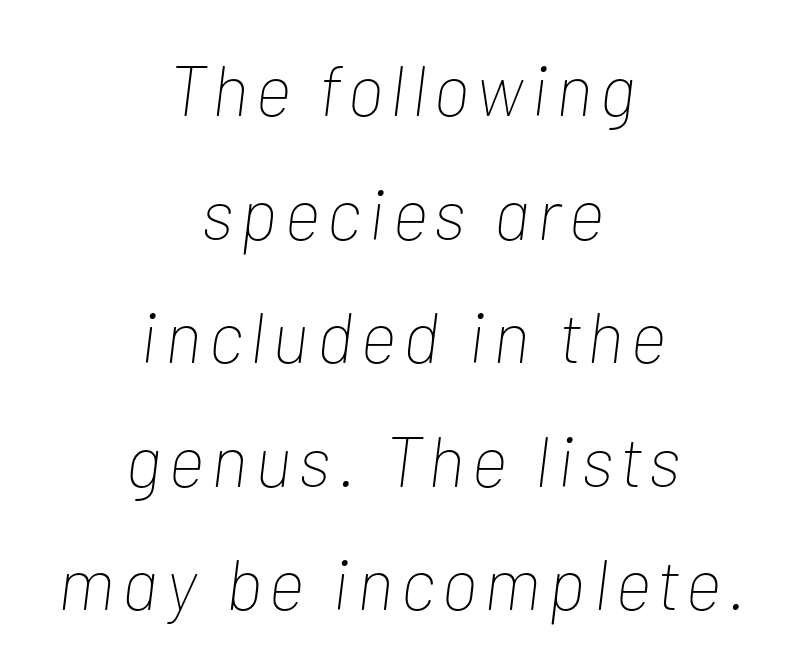
{"italic": "yes", "lean": "right", "slant_degrees": 7, "bold": "no", "weight": "thin", "width": "condensed", "stroke_contrast": "low", "x_height": "medium", "monospaced": "no", "underline": "no", "align": "center", "line_spacing_ratio": 1.74, "glyph_px": 71}
